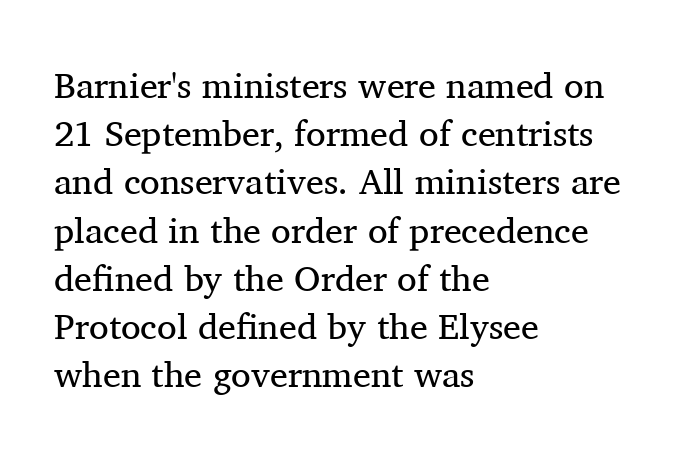
These lines are rendered in a variable-pitch font. Here the glyphs are tracked normally, forming tight word shapes. This is roman type, the default non-slanted kind. This sample uses a serif face.
